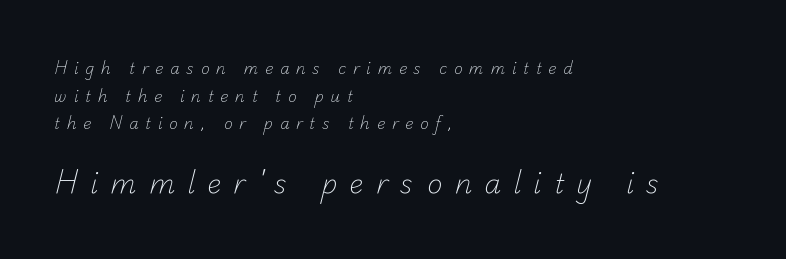
The image shows 27 px text type; set left-aligned, line spacing 1.84x, unusually wide letter spacing (+0.45 em), not underlined; the second (bottom) block is 1.8x larger.
